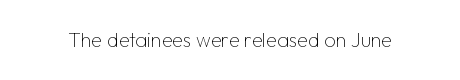
Posture: upright roman. Short note: letters normally spaced. The weight would be labelled regular, book, light, or lighter still. Lines of text with bare space underneath.
